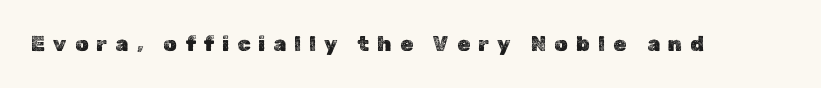
The image shows 21 px text type, upright; set unusually wide letter spacing (+0.39 em), not underlined.
